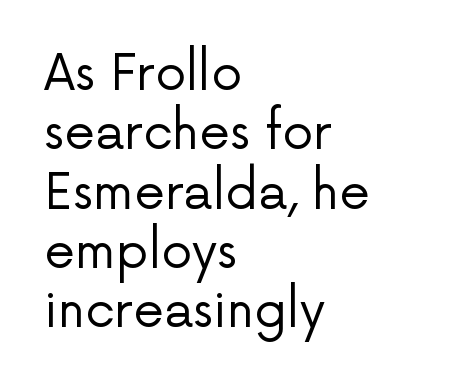
{"serif": "no", "italic": "no", "bold": "no", "weight": "regular", "width": "normal", "stroke_contrast": "low", "x_height": "medium", "monospaced": "no", "underline": "no", "align": "left", "line_spacing_ratio": 1.21, "letter_spacing": "normal", "letter_spacing_em": 0.0, "glyph_px": 49}
